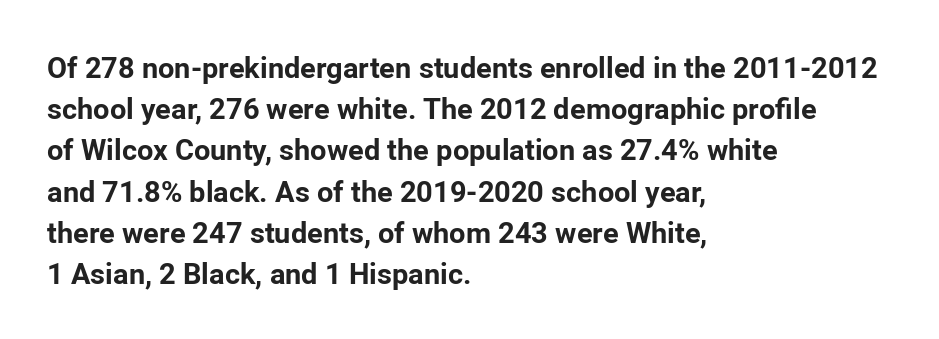
Q: Is the text bold? A: Yes.
Q: Is the text italic (slanted)? A: No, it is upright.
Q: Is the typeface a serif or a sans-serif typeface? A: Sans-serif.
Q: Is the text underlined? A: No.
Q: How is the paragraph aligned? A: Left-aligned.
Q: Is the spacing between letters normal or unusually wide? A: Normal.
Q: Is the spacing between lines tight, normal or loose? A: Normal.
Q: Width (condensed, normal, or wide)? A: Normal.
Q: Stroke contrast? A: Low.
Q: x-height? A: Medium.
Q: Monospaced? A: No.
